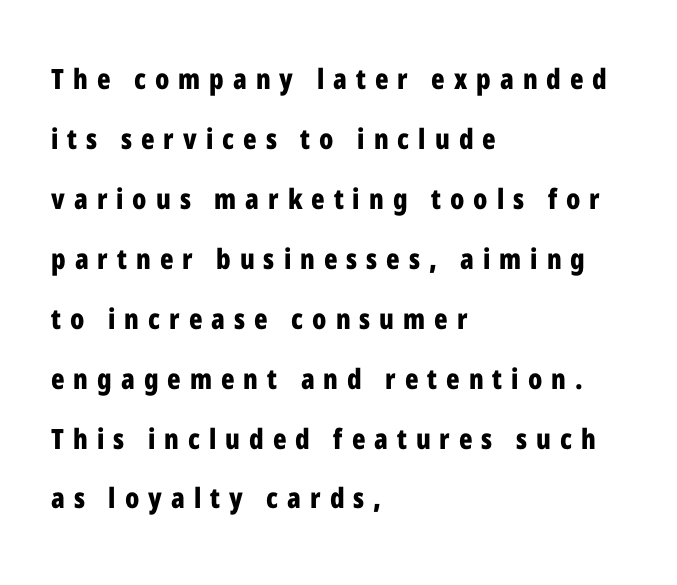
Q: Is the text bold? A: Yes.
Q: Is the text italic (slanted)? A: No, it is upright.
Q: Is the typeface a serif or a sans-serif typeface? A: Sans-serif.
Q: Is the text underlined? A: No.
Q: How is the paragraph aligned? A: Left-aligned.
Q: Is the spacing between letters normal or unusually wide? A: Unusually wide.
Q: Is the spacing between lines tight, normal or loose? A: Loose.
Q: Width (condensed, normal, or wide)? A: Condensed.
Q: Stroke contrast? A: Low.
Q: x-height? A: Medium.
Q: Monospaced? A: No.
